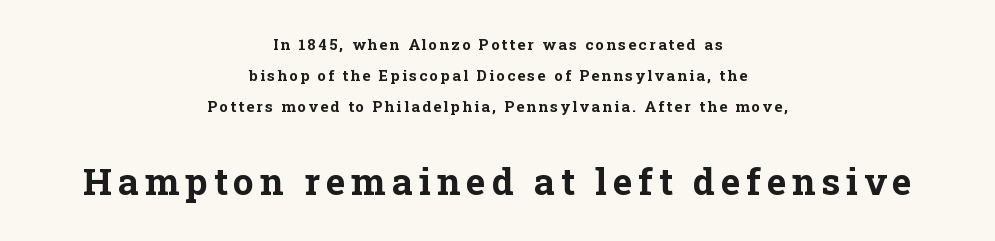
The image shows 37 px bold serif type, upright; set centered, loose line spacing (2.06x), not underlined; the second (bottom) block is 2.47x larger; low stroke contrast and a medium x-height.
